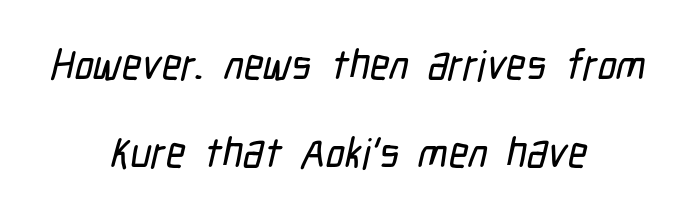
The passage shown stacks its lines with a broad gap. Note: no serifs on the glyphs. You could not count columns in this text — the font is proportionally spaced. Default kerning and tracking; the words read as compact shapes.
